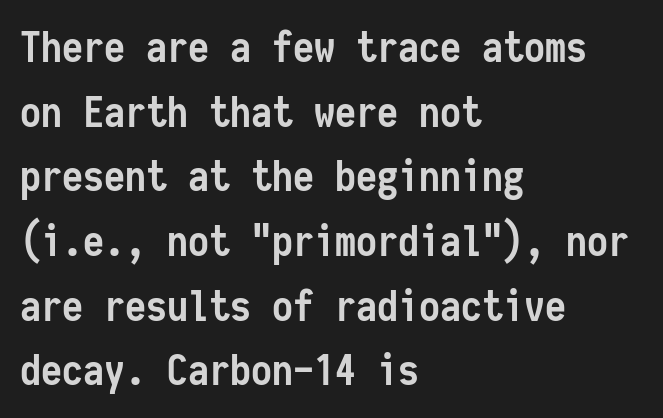
Q: Is the text bold? A: Yes.
Q: Is the text italic (slanted)? A: No, it is upright.
Q: Is the typeface a serif or a sans-serif typeface? A: Sans-serif.
Q: Is the text underlined? A: No.
Q: How is the paragraph aligned? A: Left-aligned.
Q: Is the spacing between letters normal or unusually wide? A: Normal.
Q: Is the spacing between lines tight, normal or loose? A: Normal.
Q: Width (condensed, normal, or wide)? A: Condensed.
Q: Stroke contrast? A: Low.
Q: x-height? A: Medium.
Q: Monospaced? A: Yes.
